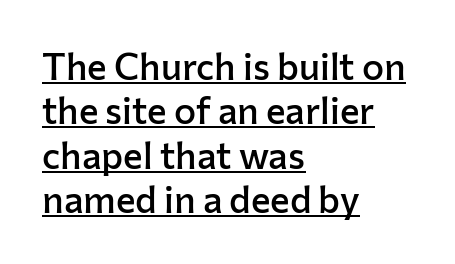
The strokes are fattened partway — semibold, not bold. Character widths vary here, with narrow letters taking less room than wide ones. Students, note that the glyphs here touch the page at normal intervals. Posture: upright roman. The glyphs are accompanied by a horizontal stroke just below them.
